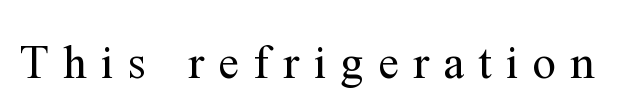
The image shows 47 px regular-weight serif type, upright; set unusually wide letter spacing (+0.3 em), not underlined; medium stroke contrast and a medium x-height.
